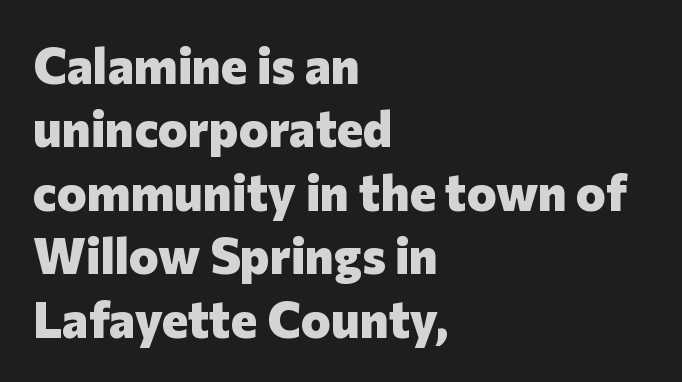
The image shows 50 px heavy sans-serif type, upright; set left-aligned, normal line spacing (1.27x), normal letter spacing, not underlined; low stroke contrast and a medium x-height.
